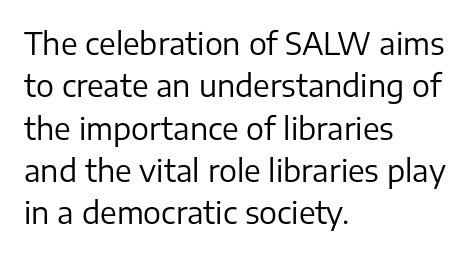
The image shows 30 px regular-weight sans-serif type, upright; set left-aligned, normal line spacing (1.41x), normal letter spacing, not underlined; low stroke contrast and a medium x-height.
